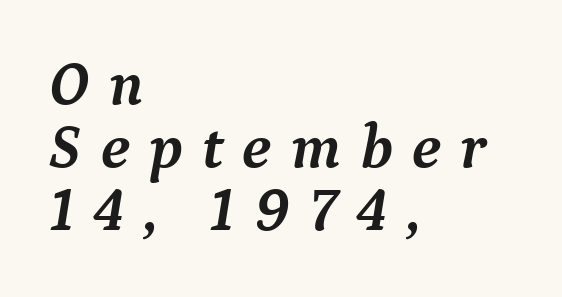
The image shows 63 px semibold serif type, italic (leaning right); set left-aligned, tight line spacing (1.0x), unusually wide letter spacing (+0.3 em), not underlined; medium stroke contrast and a medium x-height.
